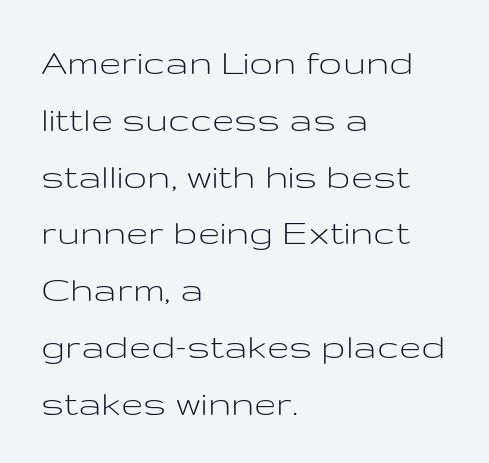
The image shows 40 px light, wide sans-serif type, upright; set left-aligned, normal line spacing (1.42x), normal letter spacing, not underlined; low stroke contrast and a medium x-height.
